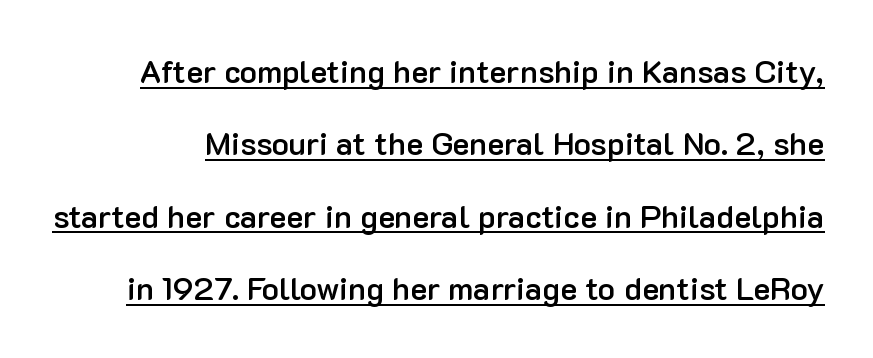
Q: Is the text bold? A: Semi-bold.
Q: Is the text italic (slanted)? A: No, it is upright.
Q: Is the typeface a serif or a sans-serif typeface? A: Sans-serif.
Q: Is the text underlined? A: Yes.
Q: Is the spacing between letters normal or unusually wide? A: Normal.
Q: Is the spacing between lines tight, normal or loose? A: Loose.
Q: Width (condensed, normal, or wide)? A: Normal.
Q: Stroke contrast? A: Low.
Q: x-height? A: Medium.
Q: Monospaced? A: No.
